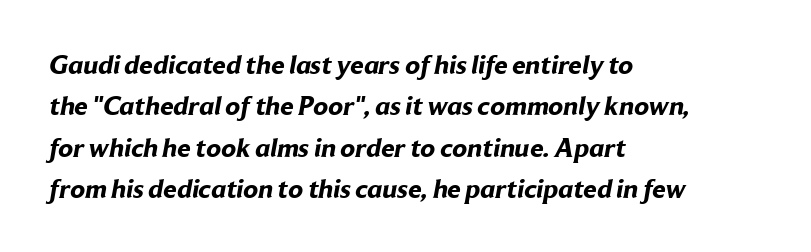
The image shows 27 px bold type; set left-aligned, normal line spacing (1.53x), normal letter spacing, not underlined.
